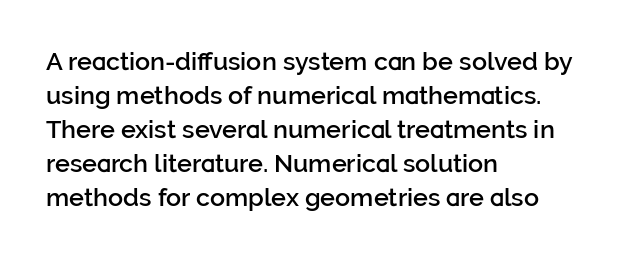
The image shows 25 px text type, upright; set left-aligned, normal line spacing (1.36x), normal letter spacing, not underlined.
